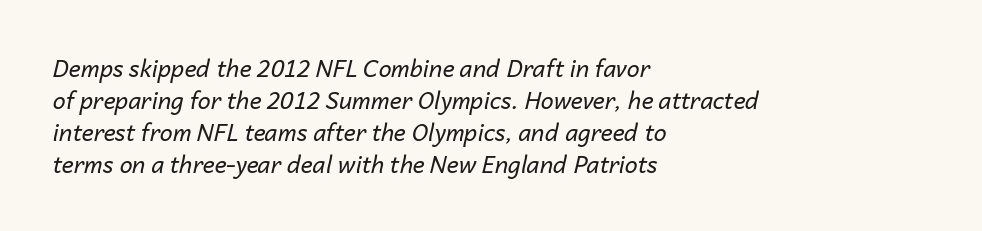
The image shows 23 px text type, italic (leaning right); set left-aligned, normal line spacing (1.39x), normal letter spacing, not underlined.
